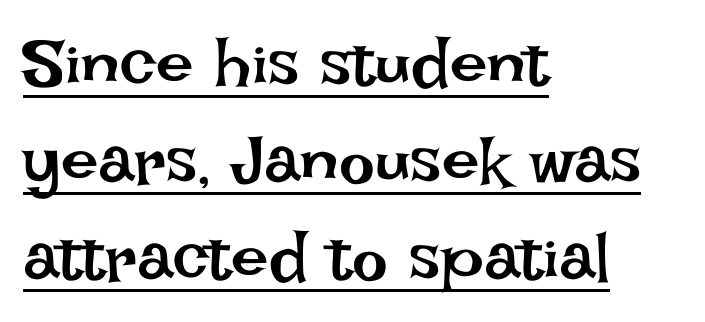
The image shows 67 px regular-weight type, upright; set left-aligned, normal line spacing (1.45x), normal letter spacing, underlined; low stroke contrast and a large x-height.
